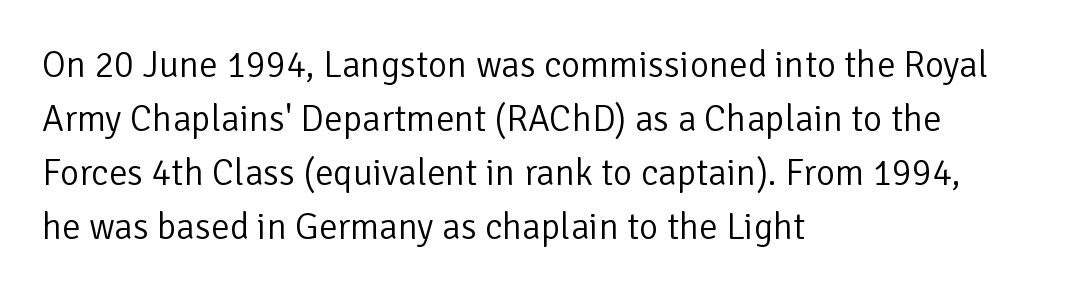
Q: Is the text bold? A: No.
Q: Is the text italic (slanted)? A: No, it is upright.
Q: Is the typeface a serif or a sans-serif typeface? A: Sans-serif.
Q: Is the text underlined? A: No.
Q: How is the paragraph aligned? A: Left-aligned.
Q: Is the spacing between letters normal or unusually wide? A: Normal.
Q: Is the spacing between lines tight, normal or loose? A: Normal.
Q: Width (condensed, normal, or wide)? A: Normal.
Q: Stroke contrast? A: Low.
Q: x-height? A: Medium.
Q: Monospaced? A: No.
